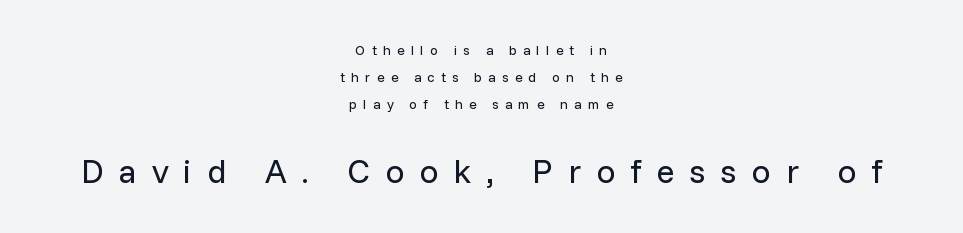
The image shows 34 px regular-weight sans-serif type, upright; set centered, loose line spacing (1.92x), unusually wide letter spacing (+0.44 em), not underlined; the second (bottom) block is 2.43x larger; low stroke contrast and a medium x-height.
